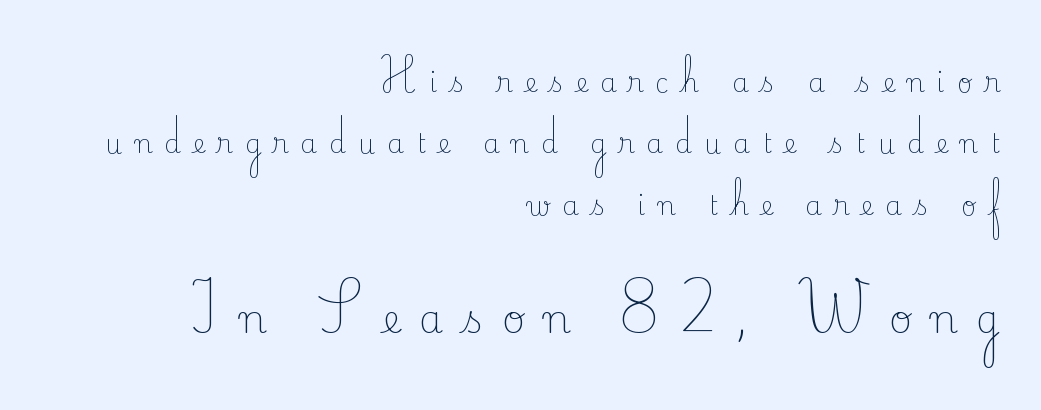
Q: Is the text bold? A: No.
Q: Is the text italic (slanted)? A: No, it is upright.
Q: Is the typeface a serif or a sans-serif typeface? A: Serif.
Q: Is the text underlined? A: No.
Q: How is the paragraph aligned? A: Right-aligned.
Q: Is the spacing between letters normal or unusually wide? A: Unusually wide.
Q: Is the spacing between lines tight, normal or loose? A: Loose.
Q: Which block of text is set in a larger size, the first (top) or the second (bottom)? A: The second (bottom) one.
Q: Width (condensed, normal, or wide)? A: Normal.
Q: Stroke contrast? A: Low.
Q: x-height? A: Small.
Q: Monospaced? A: No.
